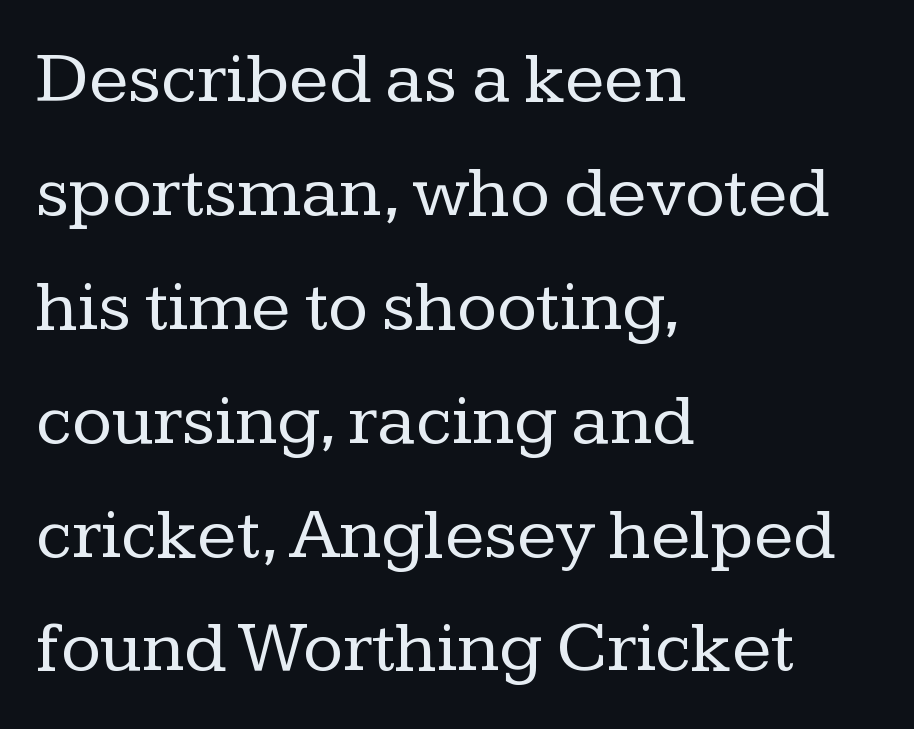
The image shows 73 px regular-weight serif type, upright; set left-aligned, normal line spacing (1.56x), normal letter spacing, not underlined; low stroke contrast and a medium x-height.
